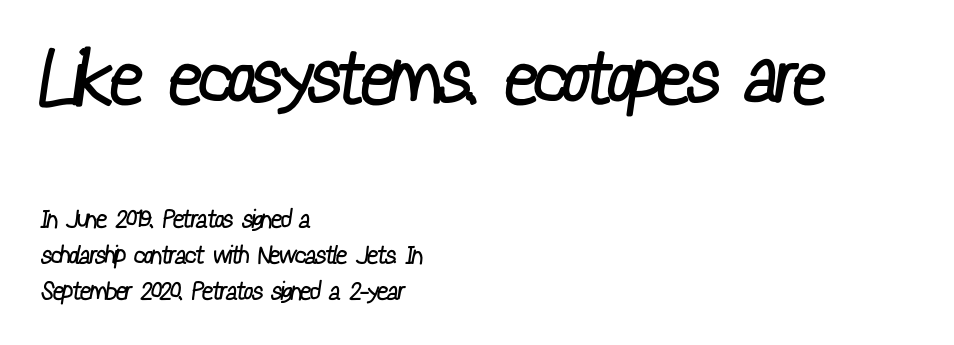
{"serif": "no", "bold": "no", "weight": "regular", "width": "condensed", "stroke_contrast": "low", "x_height": "medium", "monospaced": "no", "underline": "no", "align": "left", "line_spacing": "normal", "line_spacing_ratio": 1.44, "letter_spacing": "normal", "letter_spacing_em": 0.0, "larger_block": "first", "size_ratio": 2.96, "glyph_px": 74}
